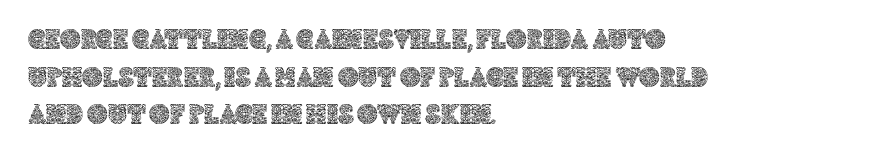
Q: Is the text italic (slanted)? A: No, it is upright.
Q: Is the text underlined? A: No.
Q: How is the paragraph aligned? A: Left-aligned.
Q: Is the spacing between letters normal or unusually wide? A: Normal.
Q: Is the spacing between lines tight, normal or loose? A: Normal.
Q: Width (condensed, normal, or wide)? A: Normal.
Q: x-height? A: Large.
Q: Monospaced? A: No.
